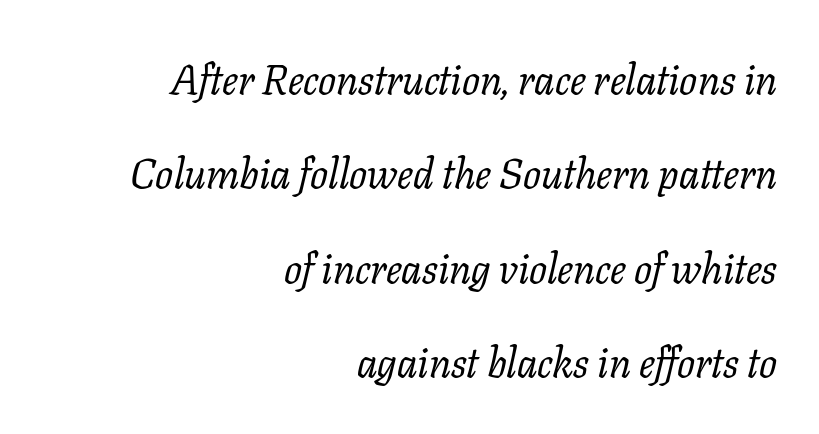
Q: Is the text bold? A: No.
Q: Is the text italic (slanted)? A: Yes, it leans right by about 11 degrees.
Q: Is the typeface a serif or a sans-serif typeface? A: Serif.
Q: Is the text underlined? A: No.
Q: How is the paragraph aligned? A: Right-aligned.
Q: Is the spacing between letters normal or unusually wide? A: Normal.
Q: Is the spacing between lines tight, normal or loose? A: Loose.
Q: Width (condensed, normal, or wide)? A: Normal.
Q: Stroke contrast? A: Low.
Q: x-height? A: Medium.
Q: Monospaced? A: No.
